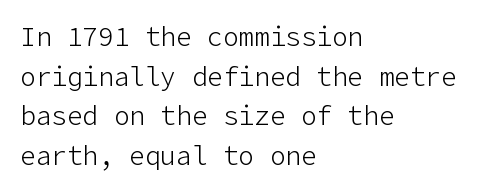
The block of text has a typical density, with ordinary space between rows. The line texture is even and compact thanks to regular tracking. Nothing heavy about these letters — not bold at all. Which margin do the lines hug? The left one — the right edge is uneven.
